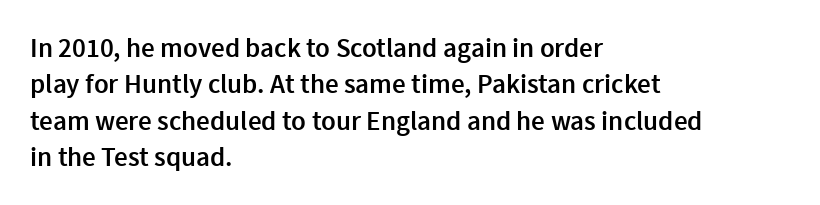
The image shows 27 px text type, upright; set left-aligned, normal line spacing (1.35x), normal letter spacing, not underlined.
